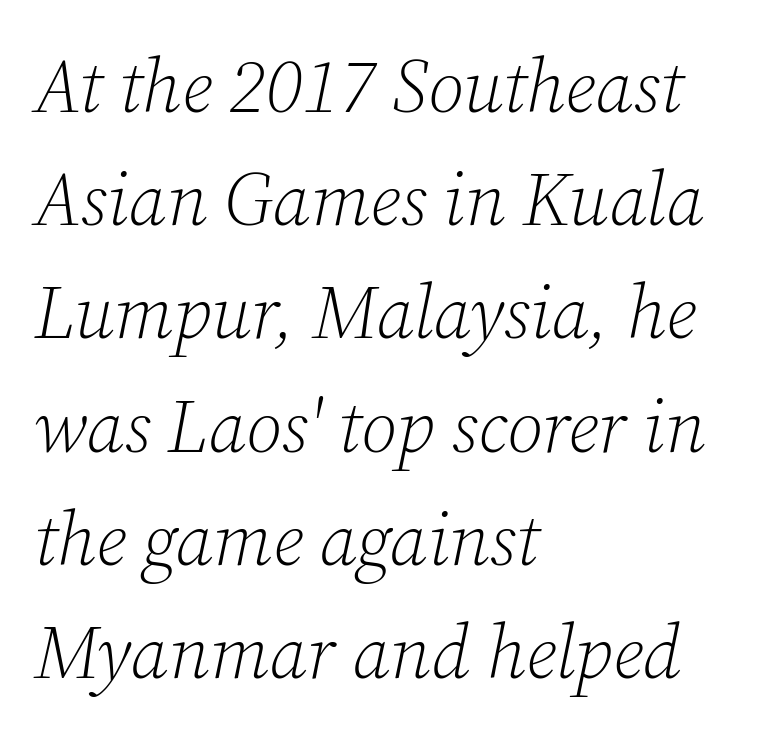
Q: Is the text bold? A: No.
Q: Is the text italic (slanted)? A: Yes, it leans right by about 12 degrees.
Q: Is the typeface a serif or a sans-serif typeface? A: Serif.
Q: Is the text underlined? A: No.
Q: How is the paragraph aligned? A: Left-aligned.
Q: Is the spacing between letters normal or unusually wide? A: Normal.
Q: Is the spacing between lines tight, normal or loose? A: Normal.
Q: Width (condensed, normal, or wide)? A: Normal.
Q: Stroke contrast? A: Low.
Q: x-height? A: Medium.
Q: Monospaced? A: No.
